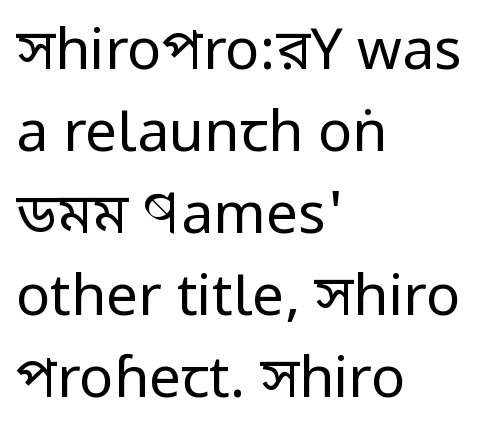
{"serif": "no", "italic": "no", "bold": "no", "weight": "regular", "width": "condensed", "stroke_contrast": "low", "x_height": "large", "monospaced": "no", "underline": "no", "align": "left", "line_spacing": "normal", "line_spacing_ratio": 1.44, "letter_spacing": "normal", "letter_spacing_em": 0.0, "glyph_px": 57}
